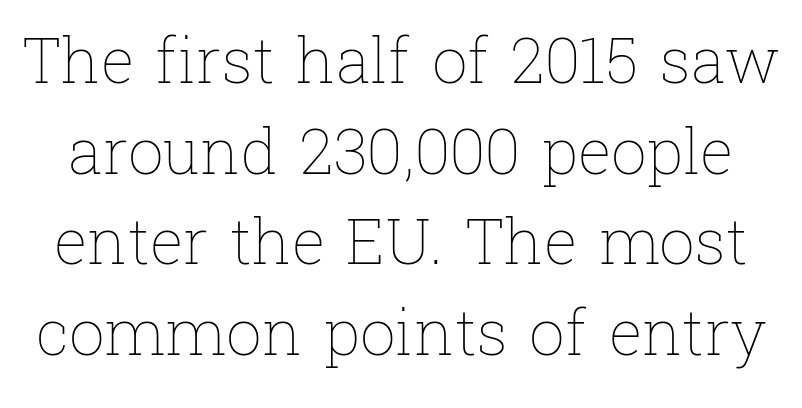
The image shows 63 px thin type, upright; set normal line spacing (1.44x), normal letter spacing, not underlined; low stroke contrast and a medium x-height.
